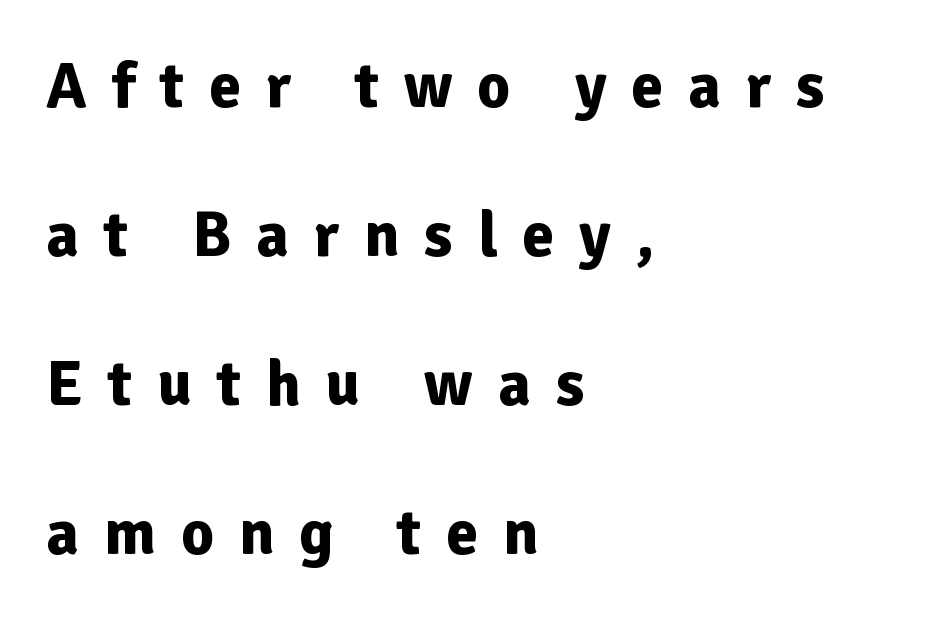
Q: Is the text bold? A: Yes.
Q: Is the text italic (slanted)? A: No, it is upright.
Q: Is the typeface a serif or a sans-serif typeface? A: Sans-serif.
Q: Is the text underlined? A: No.
Q: How is the paragraph aligned? A: Left-aligned.
Q: Is the spacing between letters normal or unusually wide? A: Unusually wide.
Q: Is the spacing between lines tight, normal or loose? A: Loose.
Q: Width (condensed, normal, or wide)? A: Normal.
Q: Stroke contrast? A: Low.
Q: x-height? A: Medium.
Q: Monospaced? A: No.
